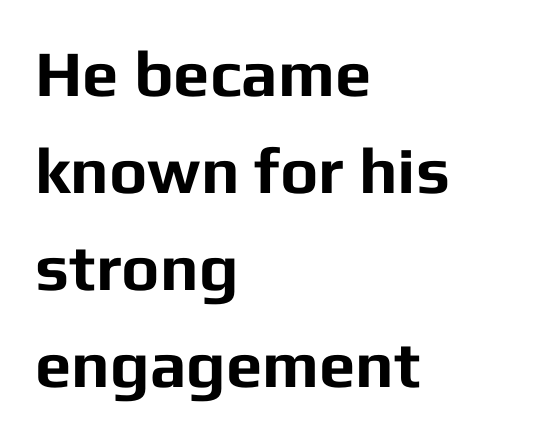
{"serif": "no", "italic": "no", "bold": "yes", "weight": "bold", "width": "normal", "stroke_contrast": "low", "x_height": "medium", "monospaced": "no", "underline": "no", "align": "left", "line_spacing": "normal", "line_spacing_ratio": 1.49, "letter_spacing": "normal", "letter_spacing_em": 0.0, "glyph_px": 65}
